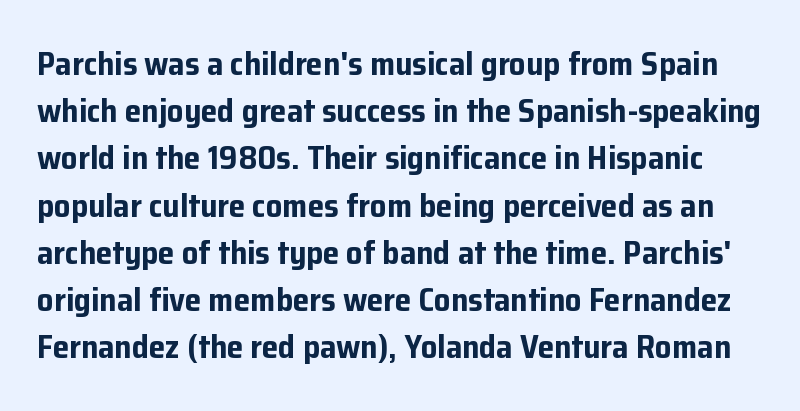
{"serif": "no", "italic": "no", "bold": "yes", "weight": "bold", "width": "normal", "stroke_contrast": "low", "x_height": "medium", "monospaced": "no", "underline": "no", "line_spacing": "normal", "line_spacing_ratio": 1.43, "letter_spacing": "normal", "letter_spacing_em": 0.0, "glyph_px": 33}
